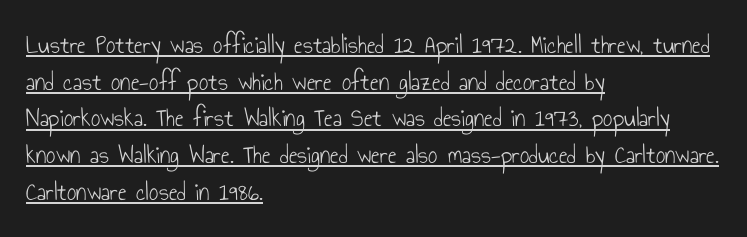
Q: Is the text bold? A: No.
Q: Is the text italic (slanted)? A: No, it is upright.
Q: Is the text underlined? A: Yes.
Q: How is the paragraph aligned? A: Left-aligned.
Q: Is the spacing between letters normal or unusually wide? A: Normal.
Q: Is the spacing between lines tight, normal or loose? A: Normal.
